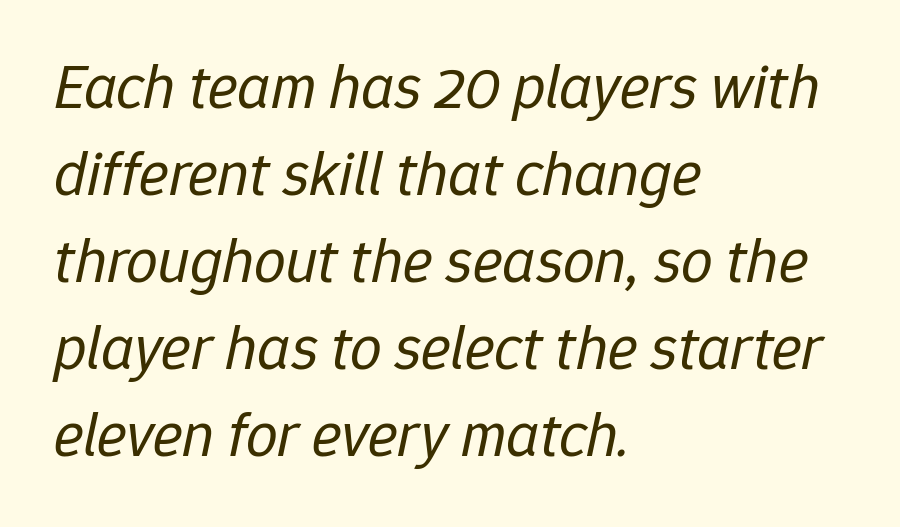
{"italic": "yes", "lean": "right", "slant_degrees": 12, "bold": "no", "weight": "regular", "width": "normal", "stroke_contrast": "low", "x_height": "medium", "monospaced": "no", "underline": "no", "align": "left", "line_spacing": "normal", "line_spacing_ratio": 1.38, "letter_spacing": "normal", "letter_spacing_em": 0.0, "glyph_px": 63}
